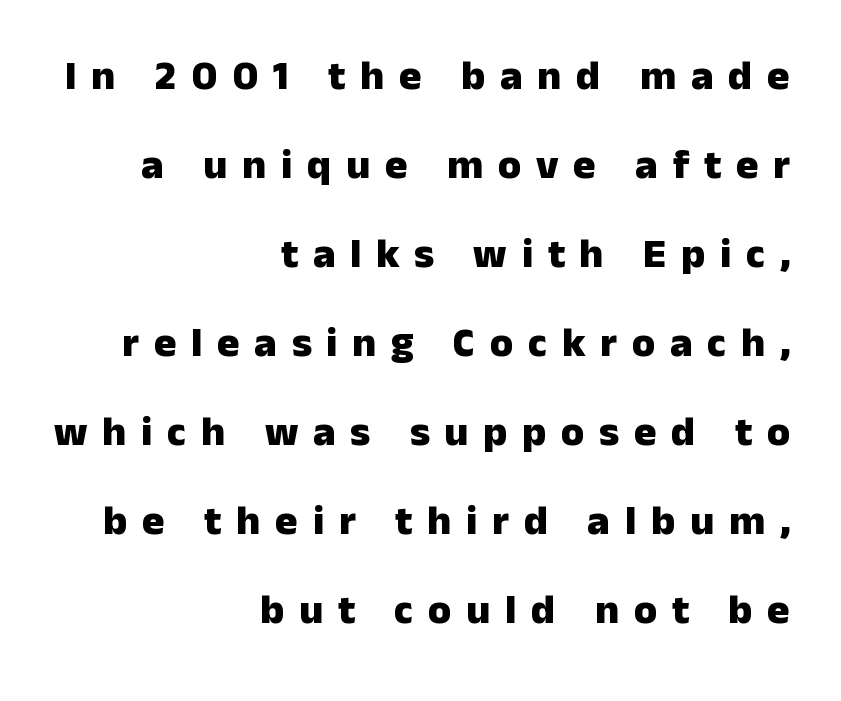
{"serif": "no", "italic": "no", "bold": "yes", "weight": "heavy", "width": "normal", "stroke_contrast": "low", "x_height": "medium", "monospaced": "no", "underline": "no", "align": "right", "line_spacing": "loose", "line_spacing_ratio": 2.12, "letter_spacing": "wide", "letter_spacing_em": 0.35, "glyph_px": 42}
